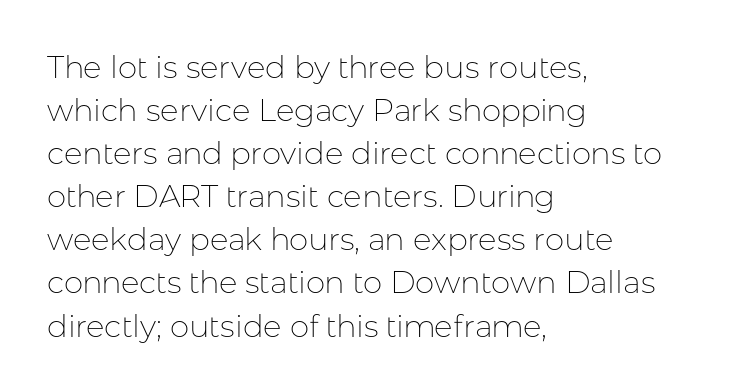
Classification — sans serif. Unbolded letterforms with no extra heft. Compared with typical paragraphs, the rows here are spaced about the same. The passage shown is typed in a proportional face where columns would drift. Words appear dense and cohesive because spacing is normal. The string is rendered with underlining switched off.
